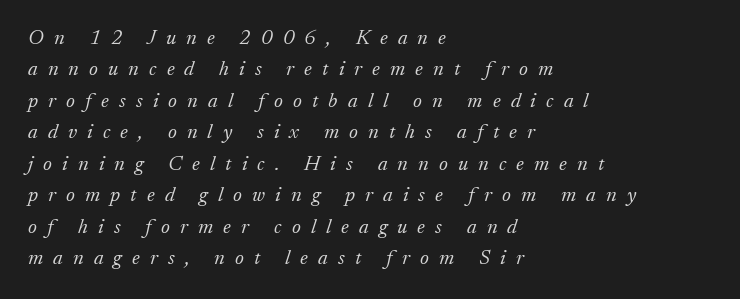
{"italic": "yes", "lean": "right", "slant_degrees": 17, "bold": "no", "underline": "no", "align": "left", "line_spacing": "normal", "line_spacing_ratio": 1.5, "letter_spacing": "wide", "letter_spacing_em": 0.48, "glyph_px": 21}
